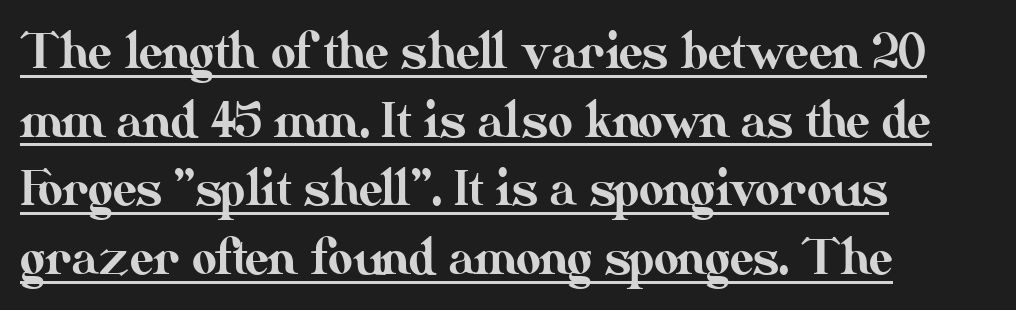
Does extra space separate the letters? No, they use regular spacing. Typeset ragged right — the left edge is the straight one. Does the lettering tilt? It doesn't — this is upright. Each line of the rendering has a horizontal stroke beneath the glyphs. Quick note: interline space is typical. You could not count columns in this text — the font is proportionally spaced.
